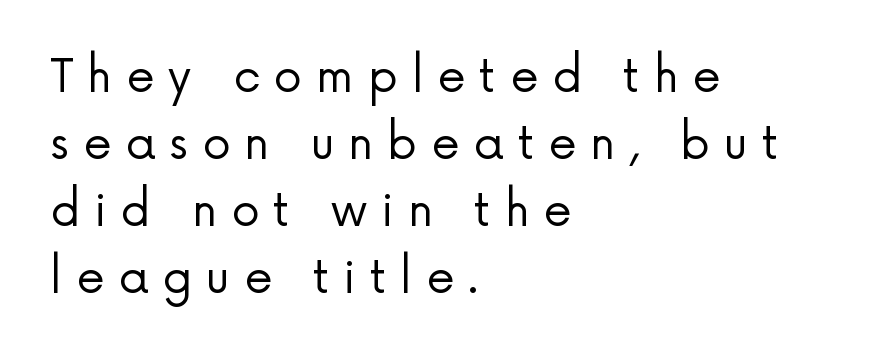
Is this a fixed-width face? No — the glyphs have proportional, varying widths. Short note: letters widely spaced. No chunkiness to these letters — they're not bold. The lettering holds an erect, upright posture throughout. Normally led — the rows are evenly, conventionally spaced. Glance below the letters and you will spot only blank space.
